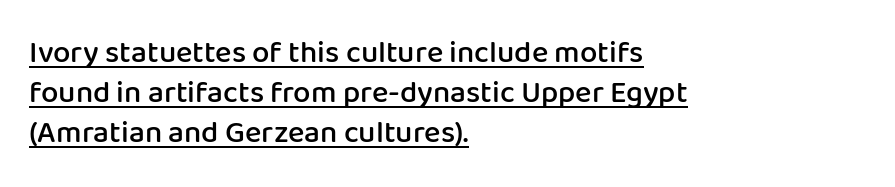
Notice how the passage keeps a crisp vertical edge on the left only. The specimen reads as upright at a glance. Observe the ordinary spacing: letters are neighbours, not strangers. Is there an underline? Yes — a line sits under the letters. A sans-serif font was chosen for this passage. Character widths vary here, with narrow letters taking less room than wide ones.
